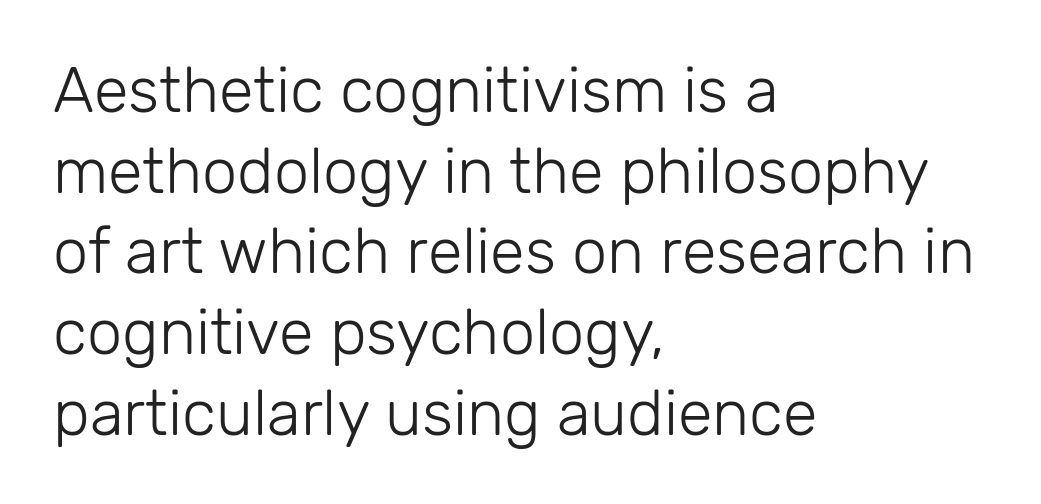
Default kerning and tracking; the words read as compact shapes. Descenders are the only things crossing below the line. All the whitespace from short lines collects on the right. This block has exactly the height ordinary leading produces. The strokes are not fattened; the text isn't bold.
